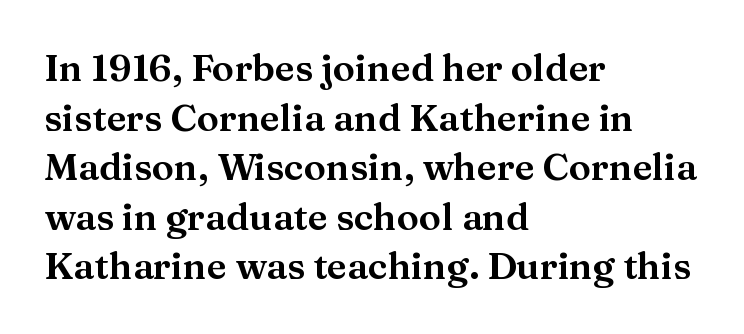
Q: Is the text italic (slanted)? A: No, it is upright.
Q: Is the typeface a serif or a sans-serif typeface? A: Serif.
Q: Is the text underlined? A: No.
Q: How is the paragraph aligned? A: Left-aligned.
Q: Is the spacing between letters normal or unusually wide? A: Normal.
Q: Is the spacing between lines tight, normal or loose? A: Normal.
Q: Width (condensed, normal, or wide)? A: Wide.
Q: Stroke contrast? A: Medium.
Q: x-height? A: Medium.
Q: Monospaced? A: No.
